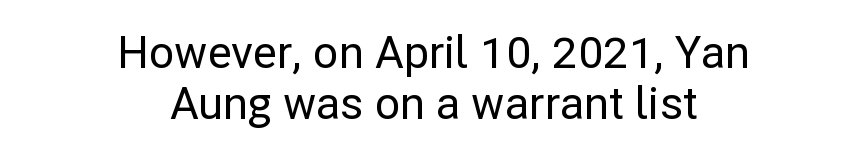
Q: Is the text italic (slanted)? A: No, it is upright.
Q: Is the typeface a serif or a sans-serif typeface? A: Sans-serif.
Q: Is the text underlined? A: No.
Q: How is the paragraph aligned? A: Centered.
Q: Is the spacing between letters normal or unusually wide? A: Normal.
Q: Is the spacing between lines tight, normal or loose? A: Tight.
Q: Width (condensed, normal, or wide)? A: Normal.
Q: Stroke contrast? A: Low.
Q: x-height? A: Medium.
Q: Monospaced? A: No.
